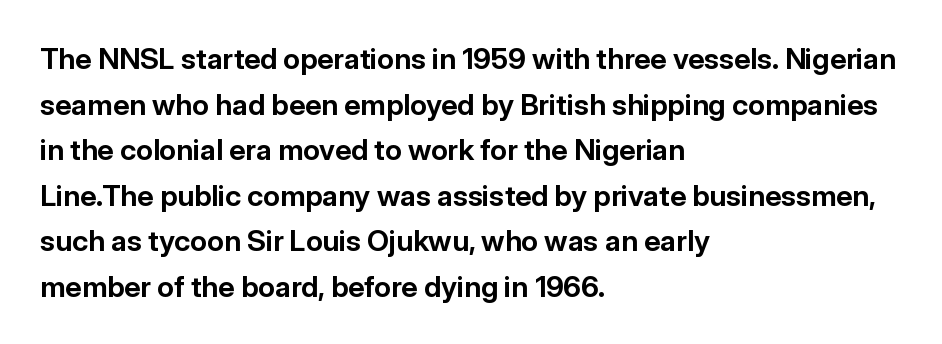
Just letters on the line, the space beneath them empty. Heavy-handed strokes throughout: this text is bold. The rendering keeps characters at their native spacing. The face used here is proportionally spaced, like ordinary book or web type. Reading down the column, the eye jumps a familiar distance to each next line. Line starts are locked; line ends wander.
